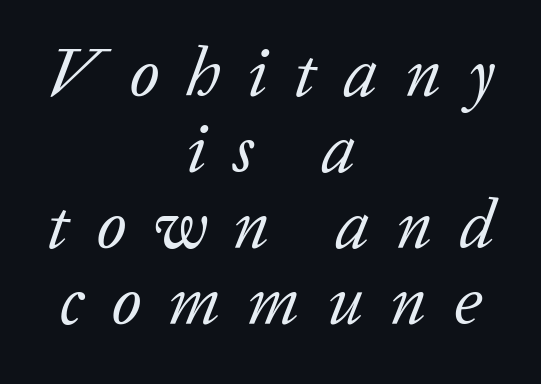
Q: Is the text bold? A: No.
Q: Is the text italic (slanted)? A: Yes, it leans right by about 20 degrees.
Q: Is the typeface a serif or a sans-serif typeface? A: Serif.
Q: Is the text underlined? A: No.
Q: How is the paragraph aligned? A: Centered.
Q: Is the spacing between letters normal or unusually wide? A: Unusually wide.
Q: Is the spacing between lines tight, normal or loose? A: Tight.
Q: Width (condensed, normal, or wide)? A: Normal.
Q: Stroke contrast? A: Low.
Q: x-height? A: Medium.
Q: Monospaced? A: No.
